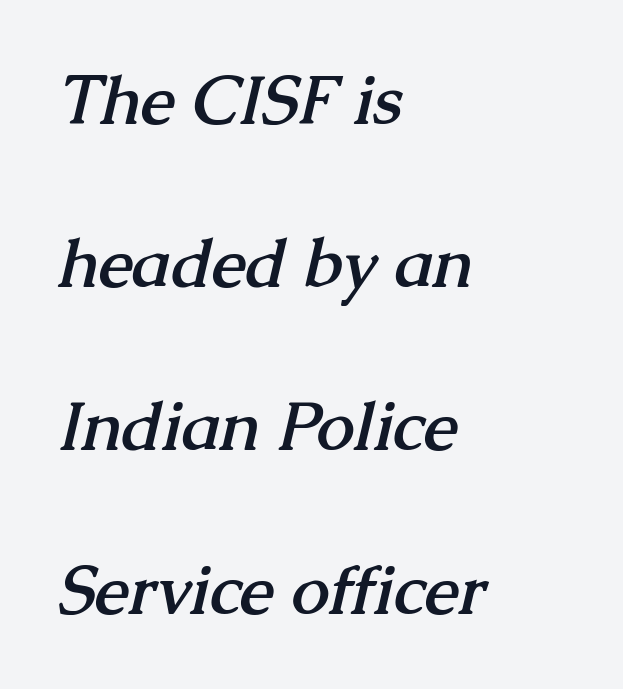
Q: Is the text bold? A: Yes.
Q: Is the typeface a serif or a sans-serif typeface? A: Serif.
Q: Is the text underlined? A: No.
Q: How is the paragraph aligned? A: Left-aligned.
Q: Is the spacing between letters normal or unusually wide? A: Normal.
Q: Is the spacing between lines tight, normal or loose? A: Loose.
Q: Width (condensed, normal, or wide)? A: Normal.
Q: Stroke contrast? A: Medium.
Q: x-height? A: Medium.
Q: Monospaced? A: No.
